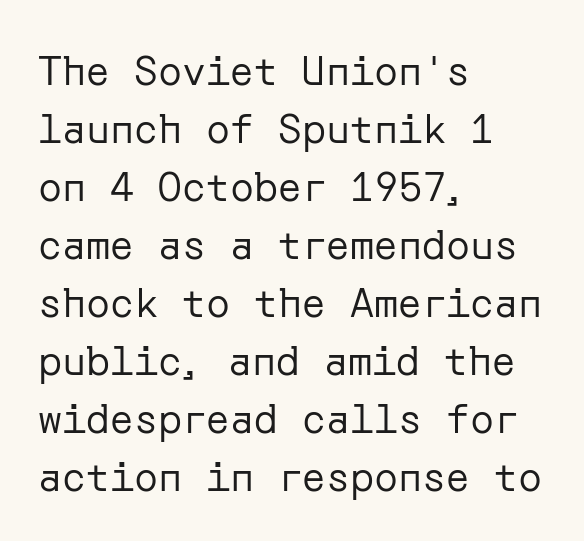
The image shows 40 px regular-weight sans-serif type, upright; set left-aligned, normal line spacing (1.45x), normal letter spacing, not underlined; low stroke contrast and a medium x-height.
